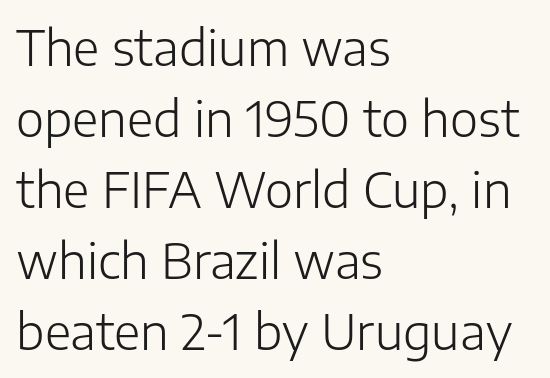
Q: Is the text bold? A: No.
Q: Is the text italic (slanted)? A: No, it is upright.
Q: Is the typeface a serif or a sans-serif typeface? A: Sans-serif.
Q: Is the text underlined? A: No.
Q: How is the paragraph aligned? A: Left-aligned.
Q: Is the spacing between letters normal or unusually wide? A: Normal.
Q: Is the spacing between lines tight, normal or loose? A: Normal.
Q: Width (condensed, normal, or wide)? A: Normal.
Q: Stroke contrast? A: Low.
Q: x-height? A: Medium.
Q: Monospaced? A: No.
